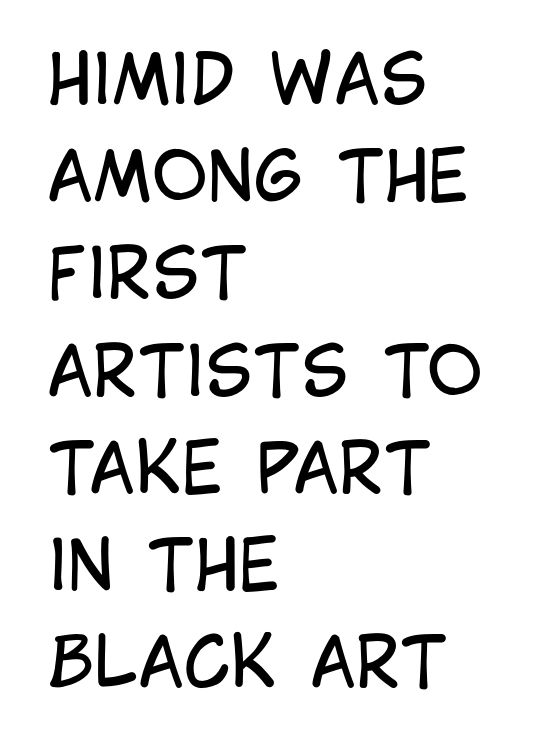
{"serif": "no", "italic": "no", "bold": "no", "weight": "regular", "width": "condensed", "stroke_contrast": "low", "x_height": "large", "monospaced": "no", "underline": "no", "align": "left", "line_spacing": "normal", "line_spacing_ratio": 1.43, "letter_spacing": "normal", "letter_spacing_em": 0.0, "glyph_px": 68}
